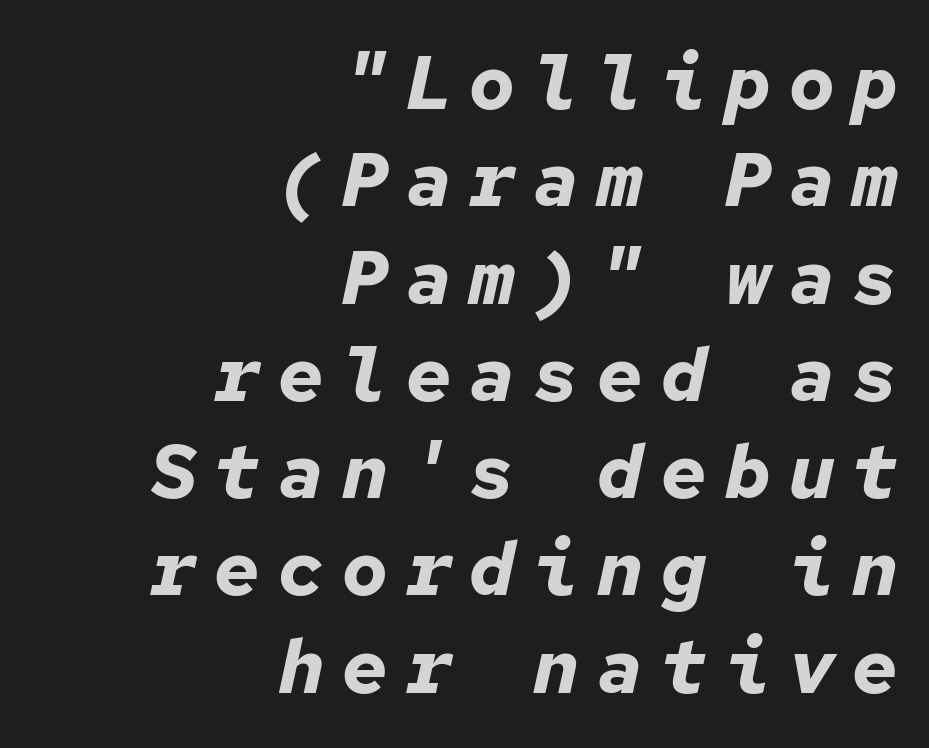
Q: Is the text bold? A: Yes.
Q: Is the text italic (slanted)? A: Yes, it leans right by about 12 degrees.
Q: Is the text underlined? A: No.
Q: How is the paragraph aligned? A: Right-aligned.
Q: Is the spacing between letters normal or unusually wide? A: Unusually wide.
Q: Is the spacing between lines tight, normal or loose? A: Normal.
Q: Width (condensed, normal, or wide)? A: Normal.
Q: Stroke contrast? A: Low.
Q: x-height? A: Medium.
Q: Monospaced? A: Yes.
